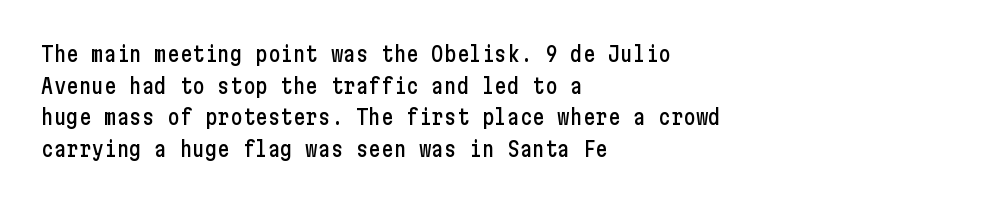
{"italic": "no", "underline": "no", "align": "left", "line_spacing": "normal", "line_spacing_ratio": 1.51, "letter_spacing": "normal", "letter_spacing_em": 0.0, "glyph_px": 21}
